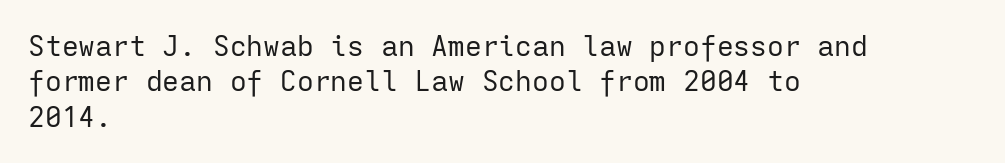
Q: Is the text bold? A: No.
Q: Is the text italic (slanted)? A: No, it is upright.
Q: Is the typeface a serif or a sans-serif typeface? A: Sans-serif.
Q: Is the text underlined? A: No.
Q: How is the paragraph aligned? A: Left-aligned.
Q: Is the spacing between letters normal or unusually wide? A: Normal.
Q: Is the spacing between lines tight, normal or loose? A: Normal.
Q: Width (condensed, normal, or wide)? A: Normal.
Q: Stroke contrast? A: Low.
Q: x-height? A: Medium.
Q: Monospaced? A: Yes.
